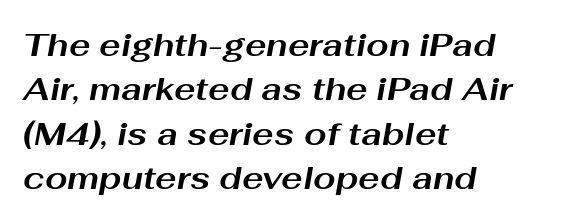
{"italic": "yes", "lean": "right", "slant_degrees": 10, "bold": "yes", "weight": "bold", "width": "wide", "stroke_contrast": "medium", "x_height": "medium", "monospaced": "no", "underline": "no", "align": "left", "line_spacing": "normal", "line_spacing_ratio": 1.39, "letter_spacing": "normal", "letter_spacing_em": 0.0, "glyph_px": 32}
